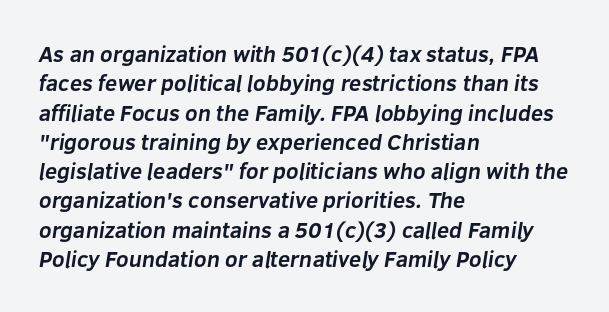
Q: Is the text bold? A: Yes.
Q: Is the text underlined? A: No.
Q: How is the paragraph aligned? A: Left-aligned.
Q: Is the spacing between letters normal or unusually wide? A: Normal.
Q: Is the spacing between lines tight, normal or loose? A: Normal.
